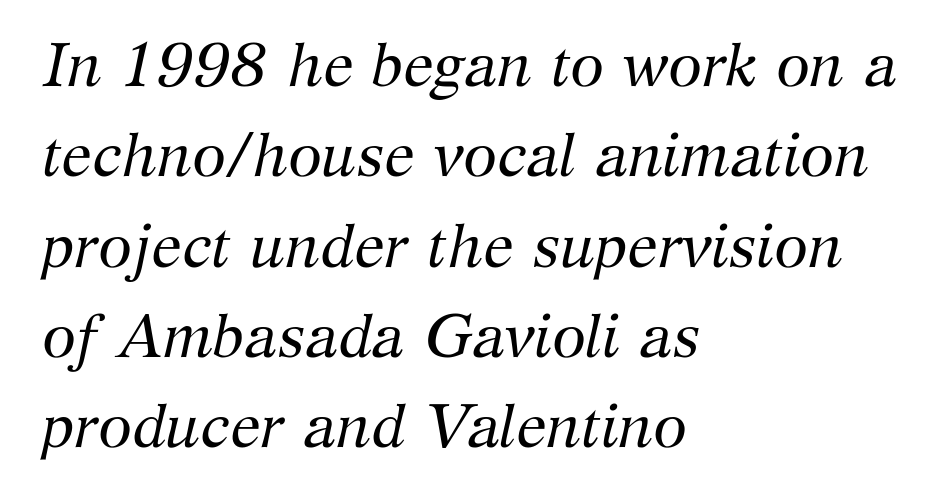
Q: Is the text bold? A: No.
Q: Is the text italic (slanted)? A: Yes, it leans right by about 12 degrees.
Q: Is the typeface a serif or a sans-serif typeface? A: Serif.
Q: Is the text underlined? A: No.
Q: How is the paragraph aligned? A: Left-aligned.
Q: Is the spacing between letters normal or unusually wide? A: Normal.
Q: Is the spacing between lines tight, normal or loose? A: Normal.
Q: Width (condensed, normal, or wide)? A: Normal.
Q: Stroke contrast? A: Medium.
Q: x-height? A: Medium.
Q: Monospaced? A: No.
